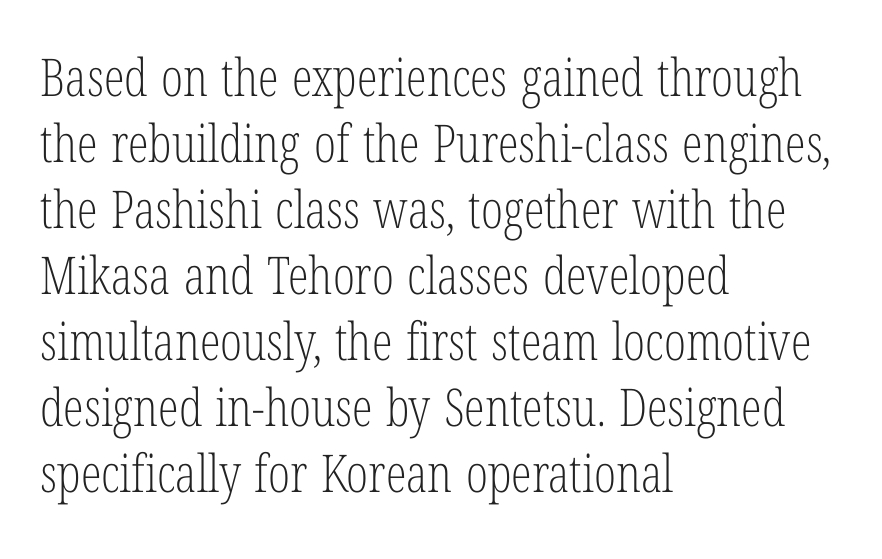
Q: Is the text bold? A: No.
Q: Is the text italic (slanted)? A: No, it is upright.
Q: Is the typeface a serif or a sans-serif typeface? A: Serif.
Q: Is the text underlined? A: No.
Q: How is the paragraph aligned? A: Left-aligned.
Q: Is the spacing between letters normal or unusually wide? A: Normal.
Q: Is the spacing between lines tight, normal or loose? A: Normal.
Q: Width (condensed, normal, or wide)? A: Condensed.
Q: Stroke contrast? A: Low.
Q: x-height? A: Medium.
Q: Monospaced? A: No.
